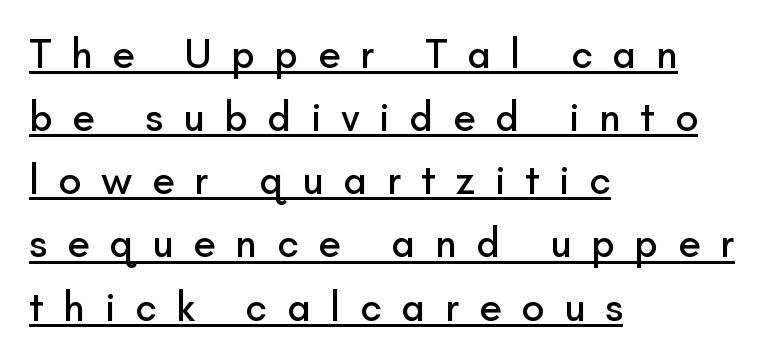
Type style note: lacks serifs. Is there much room between lines? A standard amount, neither cramped nor airy. A roman cut, with each character standing at attention. Think of a printed novel: that variable character pitch is what you see here.
